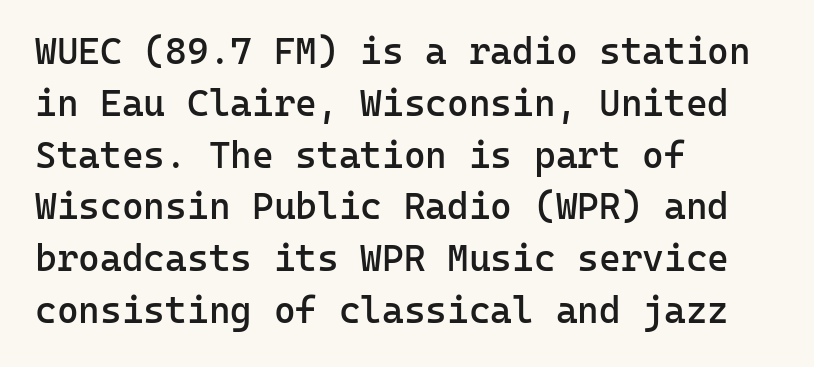
The image shows 37 px semibold sans-serif type, upright, monospaced; set left-aligned, normal line spacing (1.4x), normal letter spacing, not underlined; low stroke contrast and a medium x-height.
